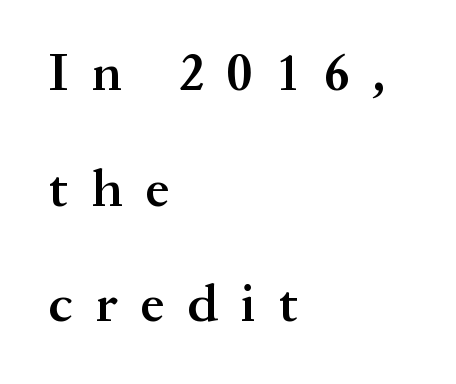
Do the characters align in a grid? No, the font is proportional. The specimen reads as upright at a glance. Lines of text with bare space underneath. Quick note: interline space is abundant. Weight check: semibold — heavier than regular, not quite bold. Yep, those are serifs on the letters.
